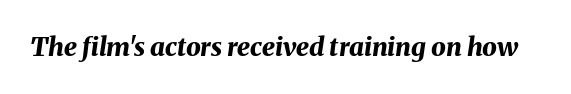
The image shows 26 px bold type, italic (leaning right); set normal letter spacing, not underlined.
